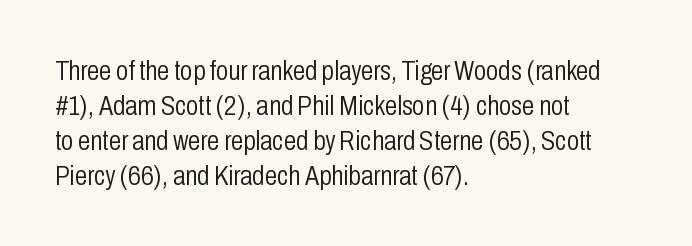
Q: Is the text bold? A: No.
Q: Is the text italic (slanted)? A: No, it is upright.
Q: Is the typeface a serif or a sans-serif typeface? A: Sans-serif.
Q: Is the text underlined? A: No.
Q: How is the paragraph aligned? A: Left-aligned.
Q: Is the spacing between letters normal or unusually wide? A: Normal.
Q: Is the spacing between lines tight, normal or loose? A: Normal.
Q: Width (condensed, normal, or wide)? A: Condensed.
Q: Stroke contrast? A: Low.
Q: x-height? A: Medium.
Q: Monospaced? A: No.
